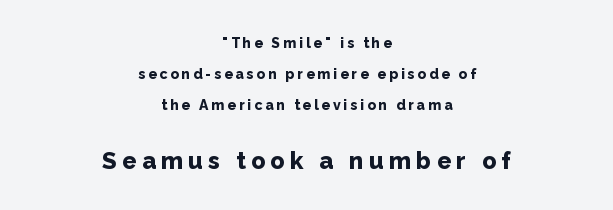
{"italic": "no", "bold": "yes", "underline": "no", "align": "center", "line_spacing": "loose", "line_spacing_ratio": 2.22, "letter_spacing": "wide", "letter_spacing_em": 0.21, "larger_block": "second", "size_ratio": 1.71, "glyph_px": 24}
